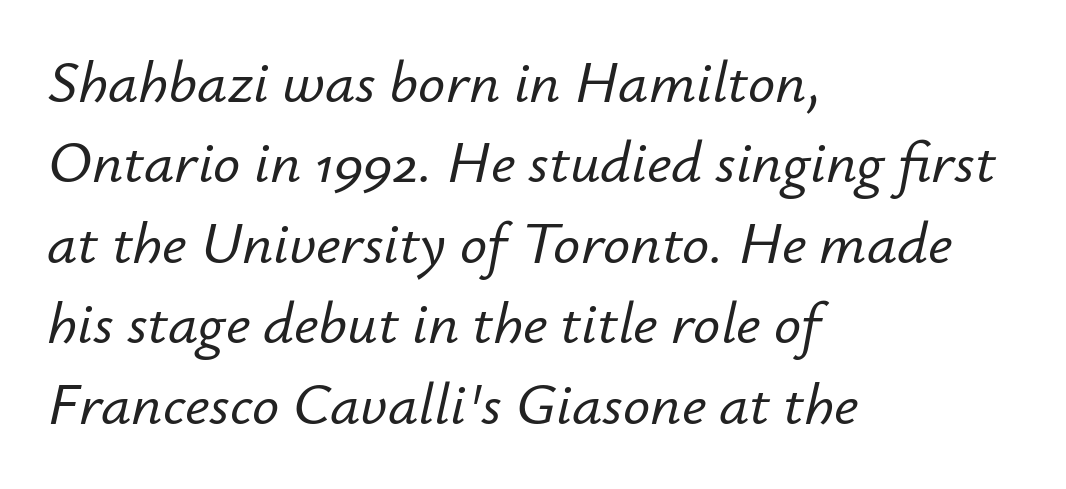
{"italic": "yes", "lean": "right", "slant_degrees": 12, "width": "normal", "stroke_contrast": "low", "x_height": "small", "monospaced": "no", "underline": "no", "align": "left", "line_spacing": "normal", "line_spacing_ratio": 1.34, "letter_spacing": "normal", "letter_spacing_em": 0.0, "glyph_px": 60}
